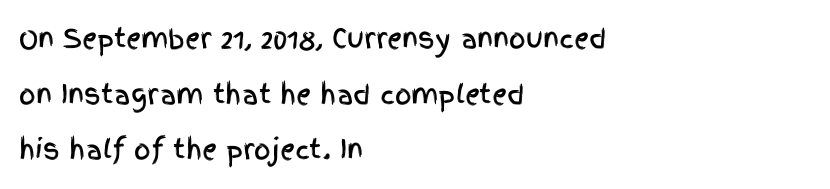
The image shows 26 px text type, upright; set left-aligned, loose line spacing (2.14x), normal letter spacing, not underlined.
